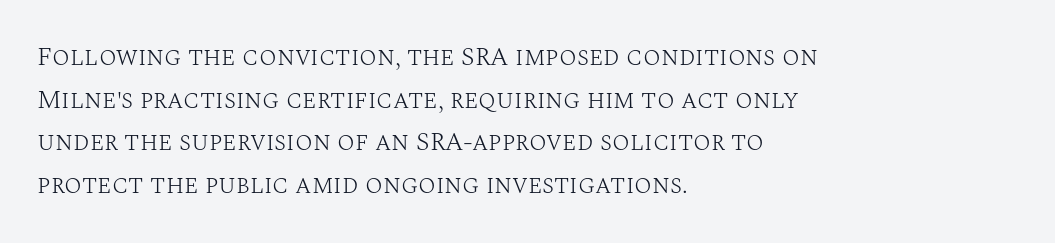
Q: Is the text bold? A: No.
Q: Is the text italic (slanted)? A: No, it is upright.
Q: Is the text underlined? A: No.
Q: How is the paragraph aligned? A: Left-aligned.
Q: Is the spacing between letters normal or unusually wide? A: Normal.
Q: Is the spacing between lines tight, normal or loose? A: Normal.
